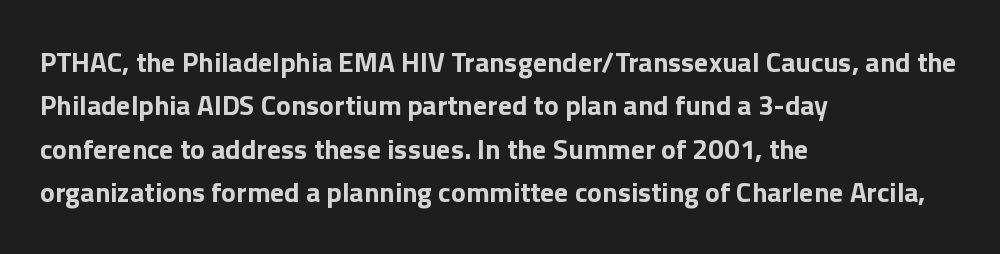
The rendering anchors every line to the left-hand side. Think of a printed novel: that variable character pitch is what you see here. Each glyph is drawn with heavy, bold strokes. The glyphs are unaccompanied by any horizontal stroke below them.
